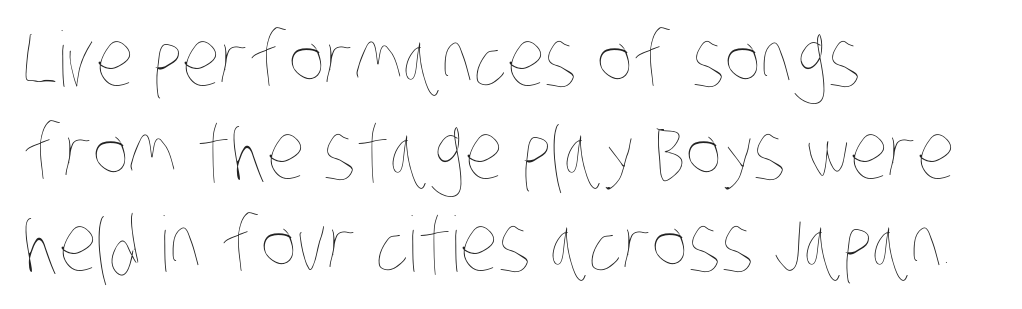
{"bold": "no", "weight": "thin", "width": "condensed", "stroke_contrast": "low", "x_height": "large", "monospaced": "no", "underline": "no", "align": "left", "line_spacing_ratio": 1.22, "letter_spacing": "normal", "letter_spacing_em": 0.0, "glyph_px": 76}
